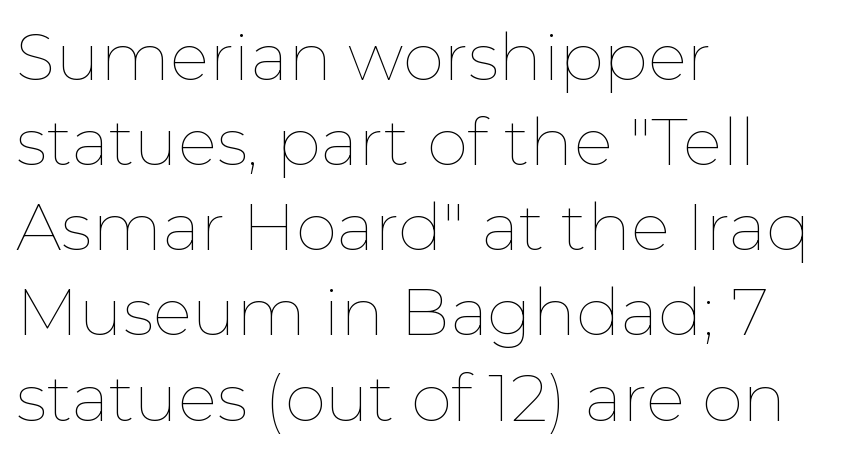
{"italic": "no", "bold": "no", "weight": "thin", "width": "normal", "stroke_contrast": "low", "x_height": "medium", "monospaced": "no", "underline": "no", "align": "left", "line_spacing": "normal", "line_spacing_ratio": 1.29, "letter_spacing": "normal", "letter_spacing_em": 0.0, "glyph_px": 66}
